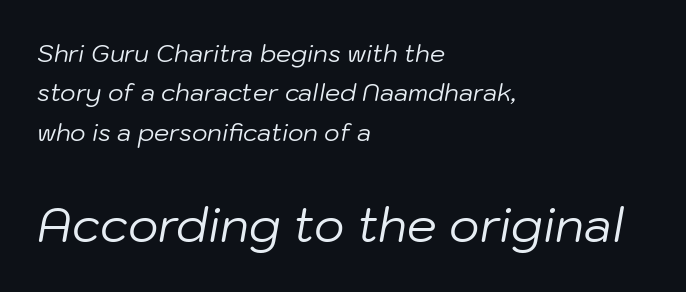
A typesetter would call this proportional, since set widths differ per character. The lower block of text is set noticeably larger than the block above it. Stem width sits at or under what a default text font uses. Yep, that's italic — everything's leaning.
